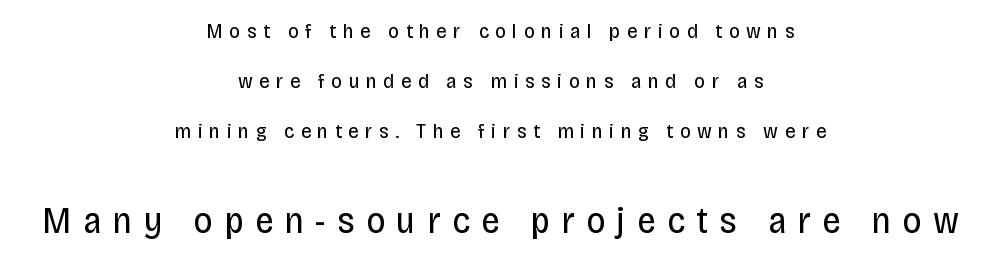
No extra ink here — the face is not bold. Letter spacing: wide. Think of a printed novel: that variable character pitch is what you see here. Rows of type keep a wide berth in the vertical direction.
